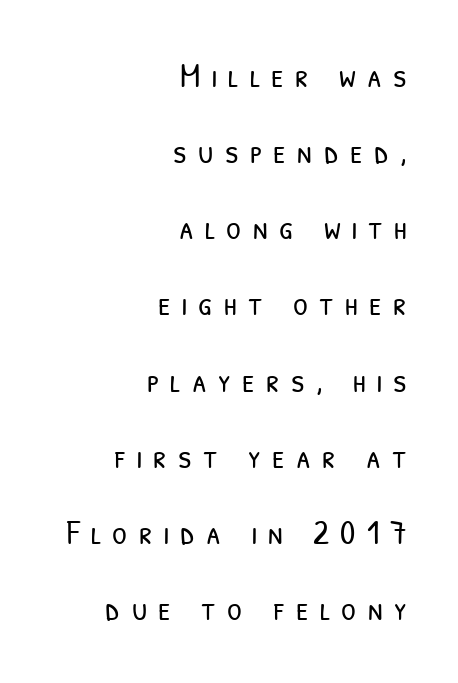
{"serif": "no", "bold": "no", "weight": "light", "width": "condensed", "stroke_contrast": "low", "x_height": "medium", "monospaced": "no", "underline": "no", "align": "right", "line_spacing": "loose", "line_spacing_ratio": 2.24, "letter_spacing": "wide", "letter_spacing_em": 0.33, "glyph_px": 34}
